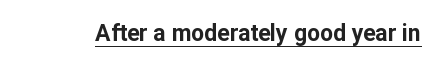
Q: Is the text bold? A: Yes.
Q: Is the text italic (slanted)? A: No, it is upright.
Q: Is the text underlined? A: Yes.
Q: Is the spacing between letters normal or unusually wide? A: Normal.
